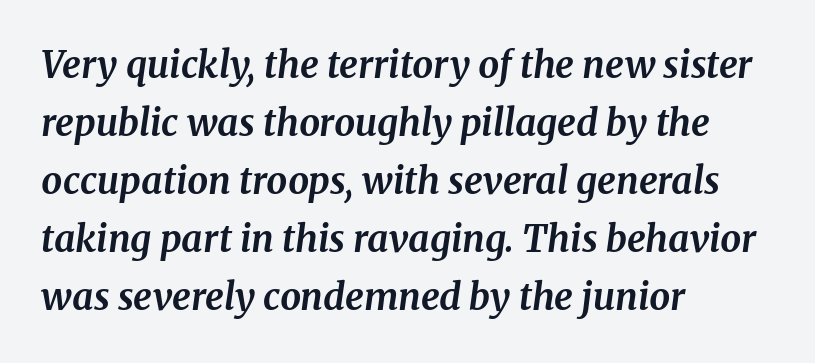
The image shows 37 px bold serif type, italic (leaning right); set left-aligned, normal line spacing (1.57x), normal letter spacing, not underlined; medium stroke contrast and a medium x-height.
